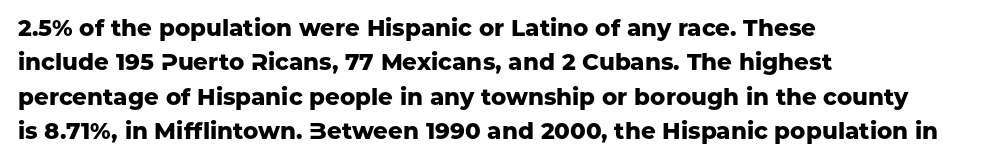
{"italic": "no", "bold": "yes", "underline": "no", "align": "left", "line_spacing": "normal", "line_spacing_ratio": 1.49, "letter_spacing": "normal", "letter_spacing_em": 0.0, "glyph_px": 23}
